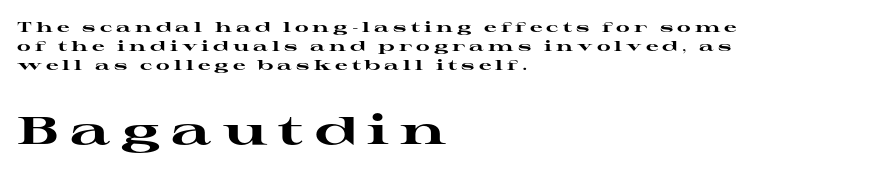
The image shows 38 px heavy, wide serif type, upright; set left-aligned, normal line spacing (1.37x), unusually wide letter spacing (+0.29 em), not underlined; the second (bottom) block is 2.71x larger; high stroke contrast and a medium x-height.
